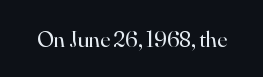
Q: Is the text bold? A: No.
Q: Is the text italic (slanted)? A: No, it is upright.
Q: Is the text underlined? A: No.
Q: Is the spacing between letters normal or unusually wide? A: Normal.
